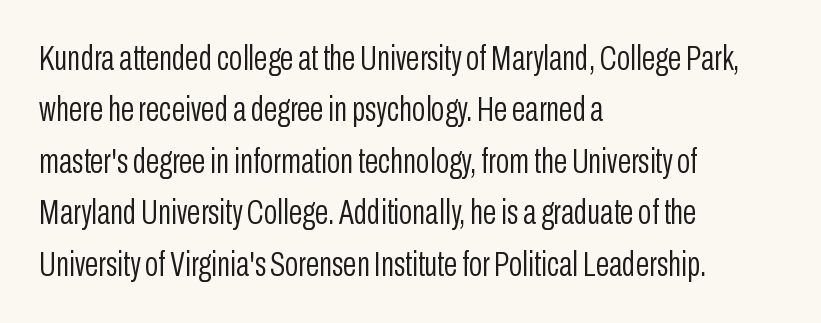
Q: Is the text bold? A: No.
Q: Is the text italic (slanted)? A: No, it is upright.
Q: Is the typeface a serif or a sans-serif typeface? A: Sans-serif.
Q: Is the text underlined? A: No.
Q: How is the paragraph aligned? A: Left-aligned.
Q: Is the spacing between letters normal or unusually wide? A: Normal.
Q: Is the spacing between lines tight, normal or loose? A: Normal.
Q: Width (condensed, normal, or wide)? A: Condensed.
Q: Stroke contrast? A: Low.
Q: x-height? A: Medium.
Q: Monospaced? A: No.
